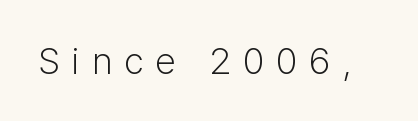
{"serif": "no", "italic": "no", "bold": "no", "weight": "light", "width": "normal", "stroke_contrast": "low", "x_height": "medium", "monospaced": "no", "underline": "no", "letter_spacing": "wide", "letter_spacing_em": 0.33, "glyph_px": 37}
